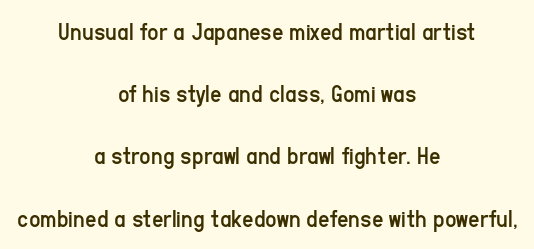
{"italic": "no", "bold": "no", "underline": "no", "align": "center", "line_spacing": "loose", "line_spacing_ratio": 2.49, "letter_spacing": "normal", "letter_spacing_em": 0.0, "glyph_px": 25}
